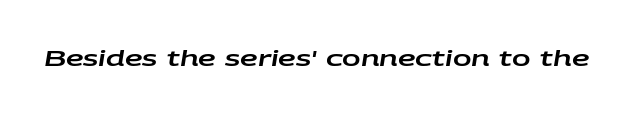
The image shows 22 px text type, italic (leaning right); set normal letter spacing, not underlined.
